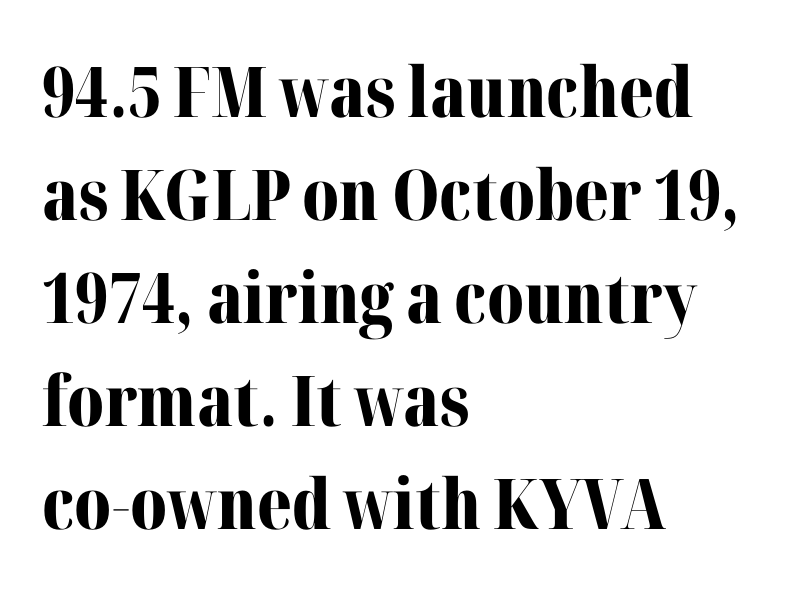
Strong, thick strokes mark this as bold type. Beneath every word, the page is bare. This rendering uses left alignment, leaving the right contour irregular. You could not count columns in this text — the font is proportionally spaced.
